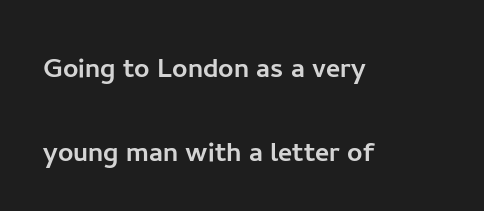
Whoever set this chose breathing room over compactness in the vertical rhythm. Posture: straight, roman, zero tilt. Words float on clear page, feet unadorned. This is sans-serif lettering, the kind often seen on screens and signage. Note the varied advance widths — an 'i' is clearly narrower than an 'm'.
